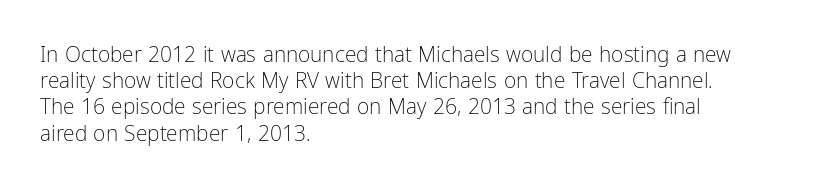
Does extra space separate the letters? No, they use regular spacing. Layout note: lines flush left. The area under the type is left untouched. This reads as an unemphasized weight, regular at the heaviest. This is roman type, the default non-slanted kind. Vertical spacing — default.
